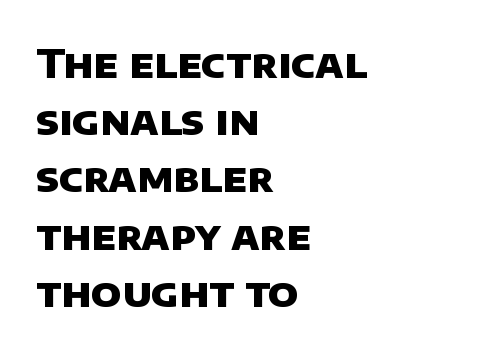
Q: Is the text bold? A: Yes.
Q: Is the typeface a serif or a sans-serif typeface? A: Sans-serif.
Q: Is the text underlined? A: No.
Q: How is the paragraph aligned? A: Left-aligned.
Q: Is the spacing between letters normal or unusually wide? A: Normal.
Q: Is the spacing between lines tight, normal or loose? A: Normal.
Q: Width (condensed, normal, or wide)? A: Normal.
Q: Stroke contrast? A: Low.
Q: x-height? A: Large.
Q: Monospaced? A: No.
